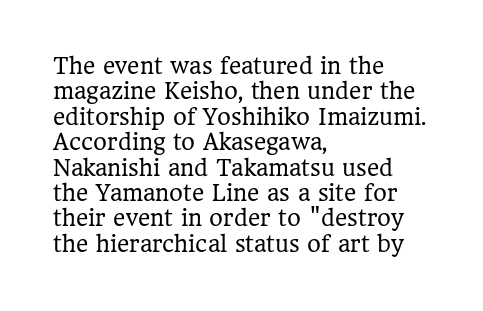
A bare baseline throughout the passage. Line beginnings align vertically; line endings do not. This sample uses plain, unmodified letter spacing. Posture: straight, roman, zero tilt. Is this a heavy cut? Hardly; it is regular or lighter.
